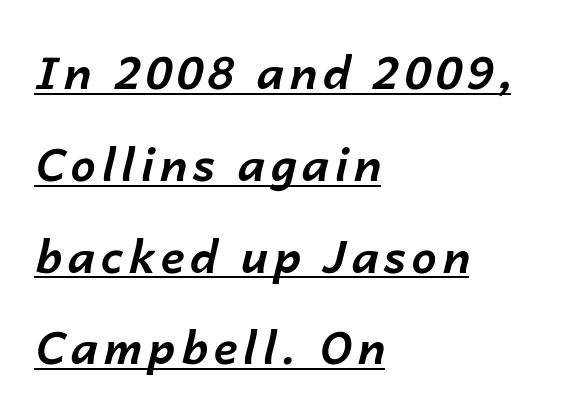
The image shows 45 px bold type, italic (leaning right); set left-aligned, loose line spacing (2.04x), underlined; low stroke contrast and a medium x-height.
